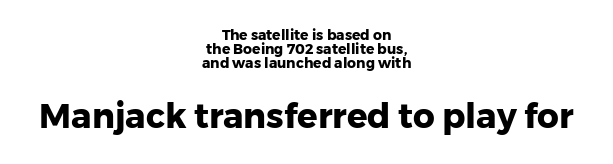
The image shows 34 px heavy sans-serif type, upright; set centered, tight line spacing (1.0x), normal letter spacing, not underlined; the second (bottom) block is 2.43x larger; low stroke contrast and a medium x-height.
